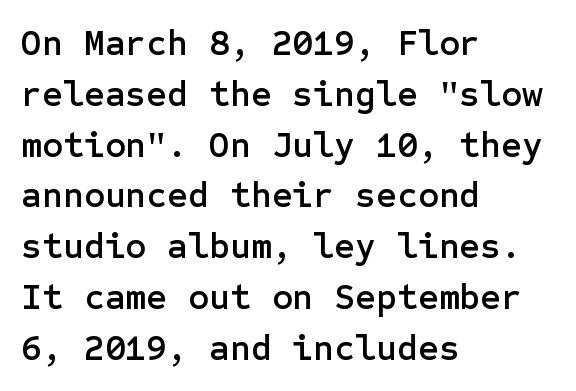
The image shows 36 px sans-serif type, upright; set left-aligned, normal line spacing (1.41x), normal letter spacing, not underlined; low stroke contrast and a medium x-height.
